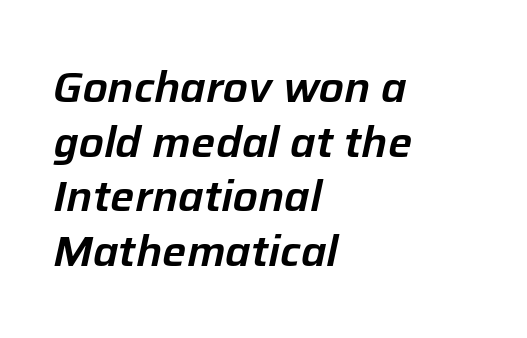
{"italic": "yes", "lean": "right", "slant_degrees": 12, "width": "normal", "stroke_contrast": "low", "x_height": "medium", "monospaced": "no", "underline": "no", "align": "left", "line_spacing": "normal", "line_spacing_ratio": 1.27, "letter_spacing": "normal", "letter_spacing_em": 0.0, "glyph_px": 43}
